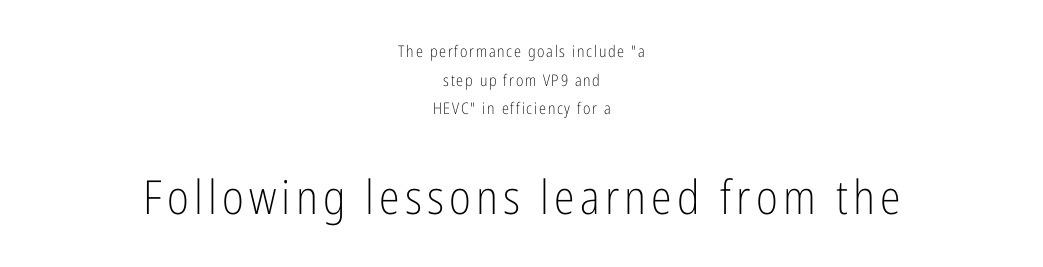
The image shows 47 px light, condensed sans-serif type, upright; set centered, line spacing 1.79x, not underlined; the second (bottom) block is 2.94x larger; low stroke contrast and a medium x-height.
